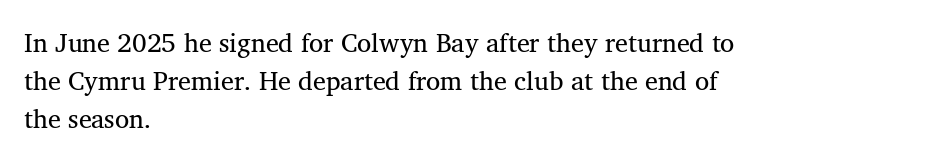
The image shows 26 px text type, upright; set left-aligned, normal line spacing (1.47x), normal letter spacing, not underlined.
